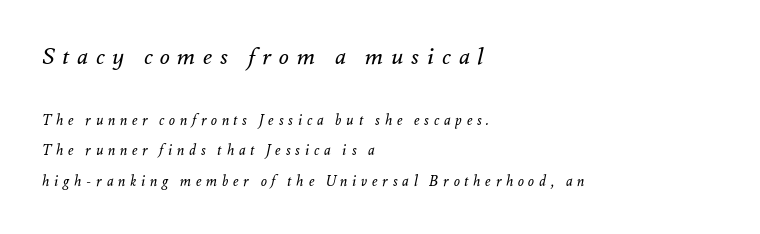
Q: Is the text bold? A: No.
Q: Is the text italic (slanted)? A: Yes, it leans right by about 12 degrees.
Q: Is the text underlined? A: No.
Q: How is the paragraph aligned? A: Left-aligned.
Q: Is the spacing between letters normal or unusually wide? A: Unusually wide.
Q: Is the spacing between lines tight, normal or loose? A: Loose.
Q: Which block of text is set in a larger size, the first (top) or the second (bottom)? A: The first (top) one.
